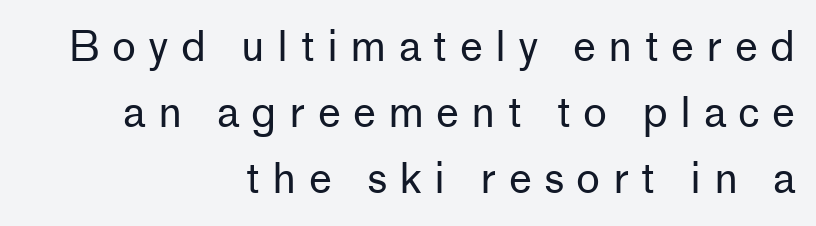
Q: Is the text bold? A: No.
Q: Is the text italic (slanted)? A: No, it is upright.
Q: Is the typeface a serif or a sans-serif typeface? A: Sans-serif.
Q: Is the text underlined? A: No.
Q: How is the paragraph aligned? A: Right-aligned.
Q: Is the spacing between letters normal or unusually wide? A: Unusually wide.
Q: Is the spacing between lines tight, normal or loose? A: Normal.
Q: Width (condensed, normal, or wide)? A: Normal.
Q: Stroke contrast? A: Low.
Q: x-height? A: Medium.
Q: Monospaced? A: No.
